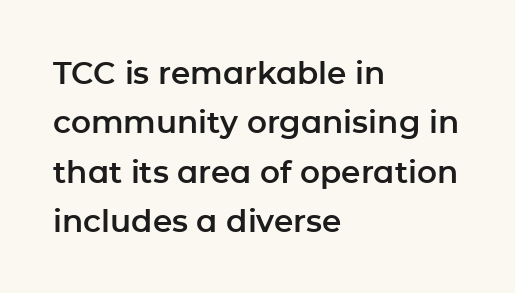
The specimen omits any rule beneath the text block's lines. Letterform terminals end flat and unadorned throughout the passage. Looks like regular typesetting: each glyph gets only the width it needs. How are the letters spaced? Ordinarily, with no added tracking. Line beginnings align vertically; line endings do not.
